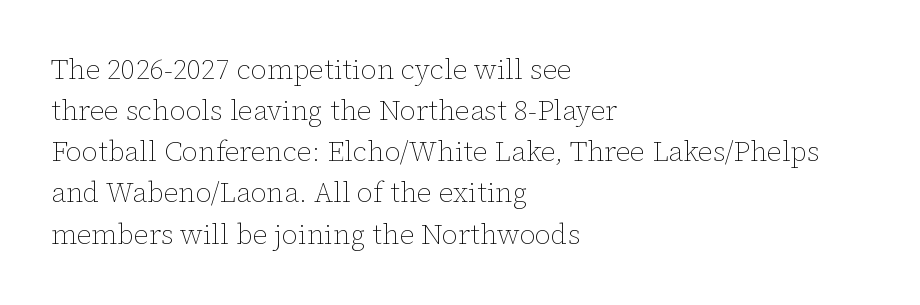
Q: Is the text bold? A: No.
Q: Is the text italic (slanted)? A: No, it is upright.
Q: Is the text underlined? A: No.
Q: How is the paragraph aligned? A: Left-aligned.
Q: Is the spacing between letters normal or unusually wide? A: Normal.
Q: Is the spacing between lines tight, normal or loose? A: Normal.
Q: Width (condensed, normal, or wide)? A: Normal.
Q: Stroke contrast? A: Low.
Q: x-height? A: Medium.
Q: Monospaced? A: No.
